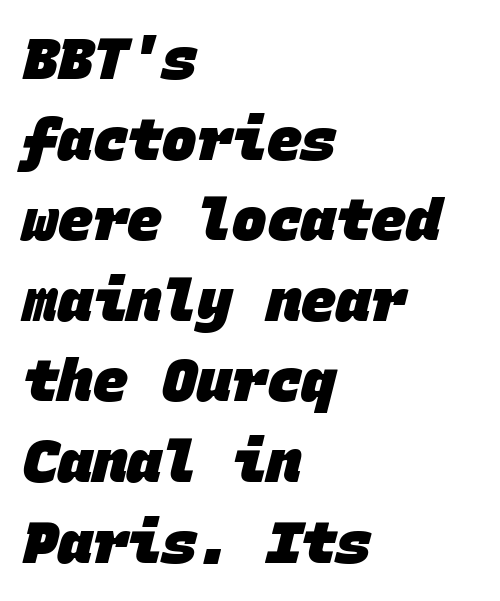
{"serif": "no", "bold": "yes", "weight": "heavy", "width": "normal", "stroke_contrast": "low", "x_height": "large", "monospaced": "yes", "underline": "no", "align": "left", "line_spacing": "normal", "line_spacing_ratio": 1.39, "letter_spacing": "normal", "letter_spacing_em": 0.0, "glyph_px": 58}
